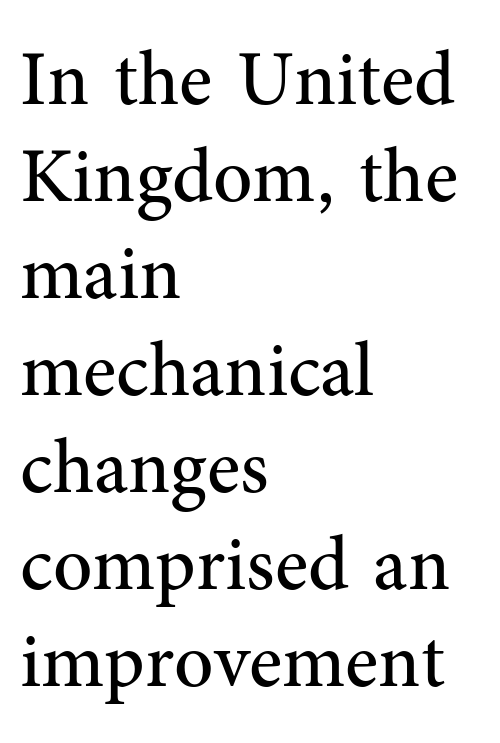
Q: Is the text bold? A: No.
Q: Is the text italic (slanted)? A: No, it is upright.
Q: Is the typeface a serif or a sans-serif typeface? A: Serif.
Q: Is the text underlined? A: No.
Q: How is the paragraph aligned? A: Left-aligned.
Q: Is the spacing between letters normal or unusually wide? A: Normal.
Q: Is the spacing between lines tight, normal or loose? A: Normal.
Q: Width (condensed, normal, or wide)? A: Normal.
Q: Stroke contrast? A: Medium.
Q: x-height? A: Medium.
Q: Monospaced? A: No.
